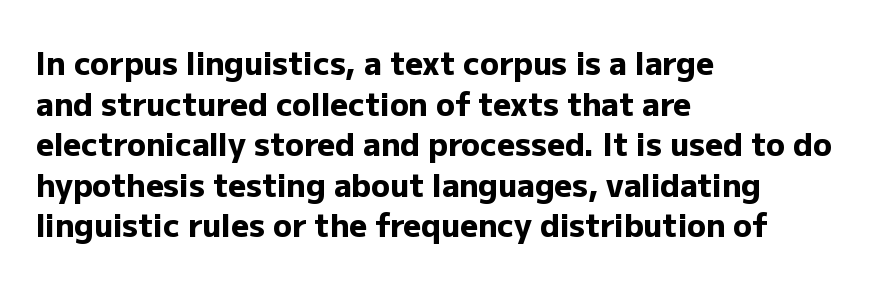
Q: Is the text bold? A: Yes.
Q: Is the text italic (slanted)? A: No, it is upright.
Q: Is the typeface a serif or a sans-serif typeface? A: Sans-serif.
Q: Is the text underlined? A: No.
Q: How is the paragraph aligned? A: Left-aligned.
Q: Is the spacing between letters normal or unusually wide? A: Normal.
Q: Is the spacing between lines tight, normal or loose? A: Normal.
Q: Width (condensed, normal, or wide)? A: Normal.
Q: Stroke contrast? A: Low.
Q: x-height? A: Medium.
Q: Monospaced? A: No.
